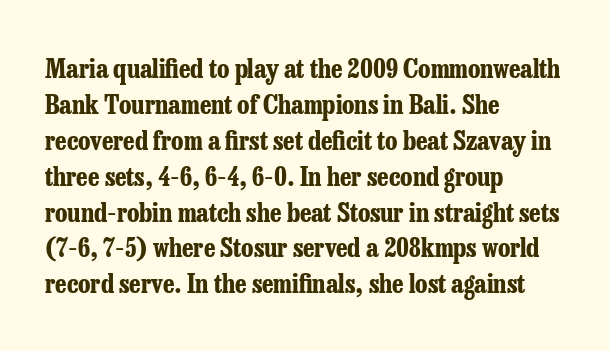
Weight: bold. Inter-character spacing is left at the font's built-in metrics. Check the space under the baseline: it is left empty. These lines sit exactly where default settings would place them. Compared with a centered layout, this one pins lines to the left instead.
